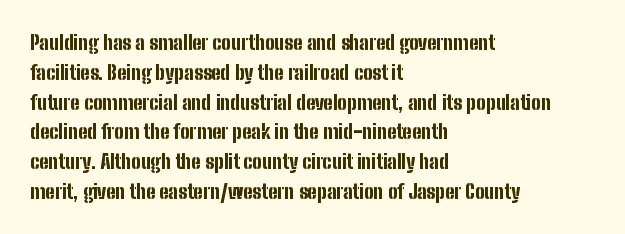
The image shows 20 px bold type, upright; set left-aligned, normal line spacing (1.49x), normal letter spacing, not underlined.
